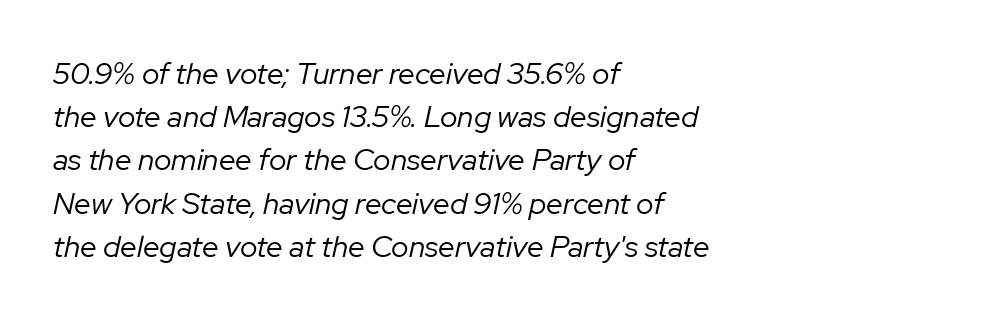
Short and long lines alike share a common starting point at left. Descenders are the only things crossing below the line. The specimen reads as italic at a glance. The passage shown has conventional tracking throughout. Heaviness? Minimal to ordinary, like unemphasized prose. The rendering uses a moderate line-height, typical for paragraphs.
